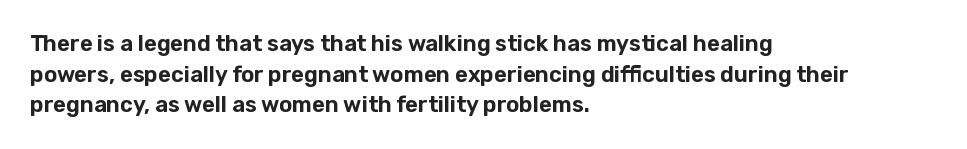
If you drew a line through each stem, it would be perfectly vertical. Honestly, the letter spacing is just normal — you wouldn't notice it. The words here are not underlined. Notice how the passage keeps a crisp vertical edge on the left only. Interline gaps are of average width in this sample.
